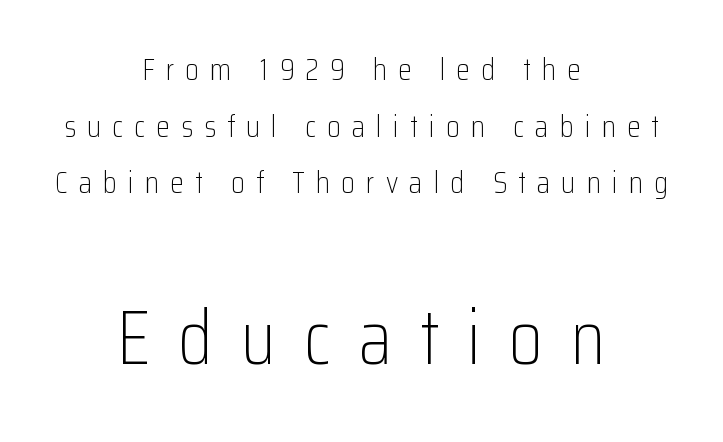
The image shows 77 px light, condensed sans-serif type, upright; set centered, line spacing 1.83x, unusually wide letter spacing (+0.36 em), not underlined; the second (bottom) block is 2.48x larger; low stroke contrast and a medium x-height.
